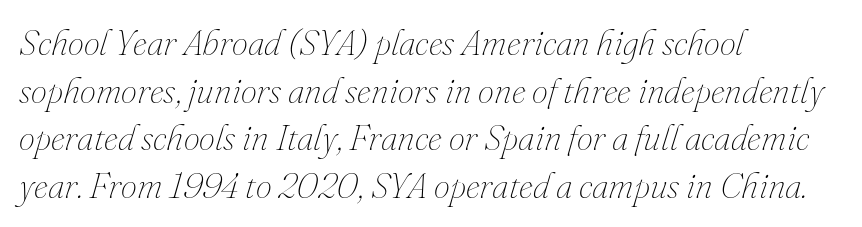
Q: Is the text bold? A: No.
Q: Is the text italic (slanted)? A: Yes, it leans right by about 16 degrees.
Q: Is the text underlined? A: No.
Q: How is the paragraph aligned? A: Left-aligned.
Q: Is the spacing between letters normal or unusually wide? A: Normal.
Q: Is the spacing between lines tight, normal or loose? A: Normal.
Q: Width (condensed, normal, or wide)? A: Normal.
Q: Stroke contrast? A: Medium.
Q: x-height? A: Small.
Q: Monospaced? A: No.
